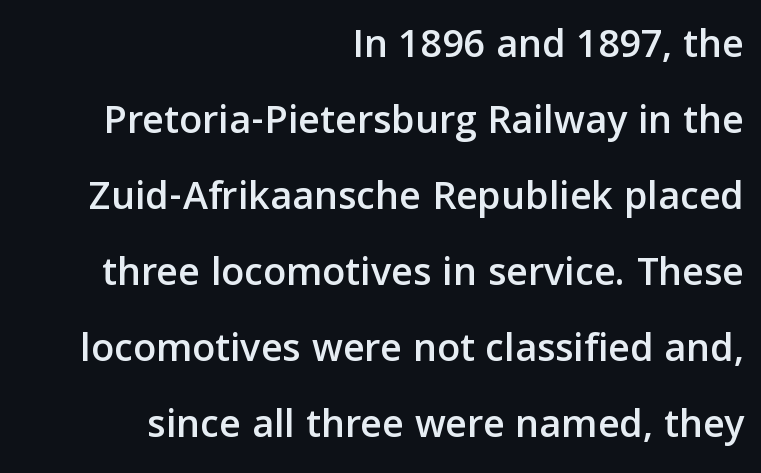
Alignment: flush right. Character widths vary here, with narrow letters taking less room than wide ones. Inter-character spacing is left at the font's built-in metrics. This is sans-serif lettering, the kind often seen on screens and signage. Posture: straight, roman, zero tilt.
